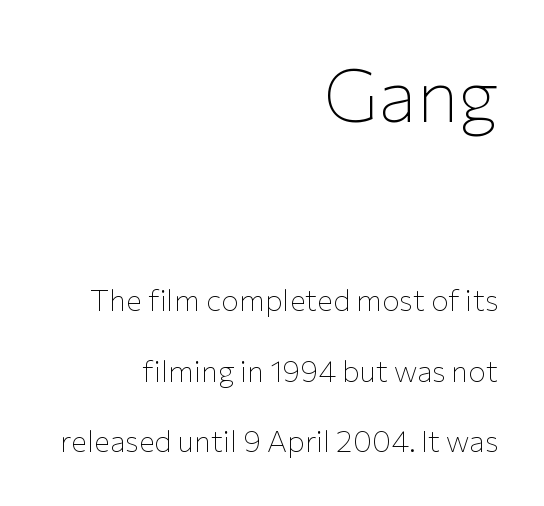
{"serif": "no", "italic": "no", "bold": "no", "weight": "thin", "width": "normal", "stroke_contrast": "low", "x_height": "medium", "monospaced": "no", "underline": "no", "align": "right", "line_spacing": "loose", "line_spacing_ratio": 2.36, "letter_spacing": "normal", "letter_spacing_em": 0.0, "larger_block": "first", "size_ratio": 2.47, "glyph_px": 74}
